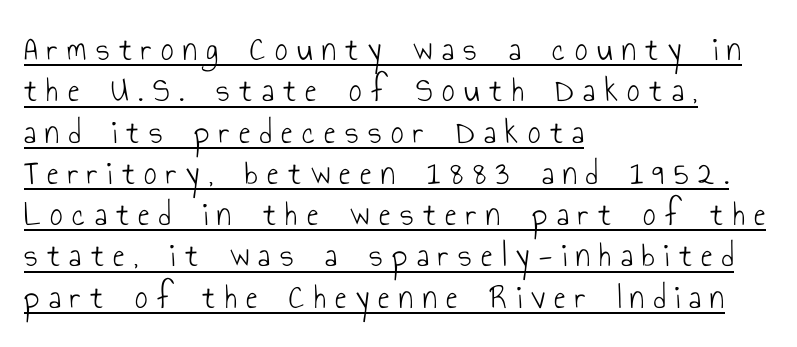
Q: Is the text bold? A: No.
Q: Is the text italic (slanted)? A: No, it is upright.
Q: Is the typeface a serif or a sans-serif typeface? A: Sans-serif.
Q: Is the text underlined? A: Yes.
Q: How is the paragraph aligned? A: Left-aligned.
Q: Is the spacing between letters normal or unusually wide? A: Unusually wide.
Q: Width (condensed, normal, or wide)? A: Condensed.
Q: Stroke contrast? A: Low.
Q: x-height? A: Small.
Q: Monospaced? A: No.
